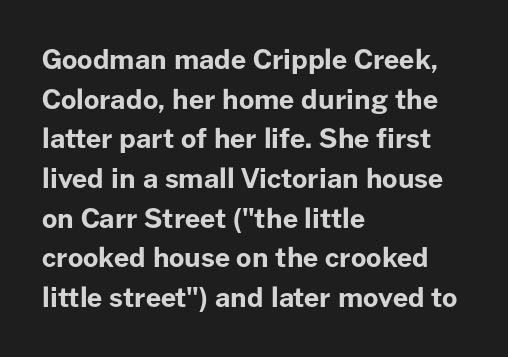
{"italic": "no", "bold": "yes", "underline": "no", "align": "left", "line_spacing": "normal", "line_spacing_ratio": 1.47, "letter_spacing": "normal", "letter_spacing_em": 0.0, "glyph_px": 27}
